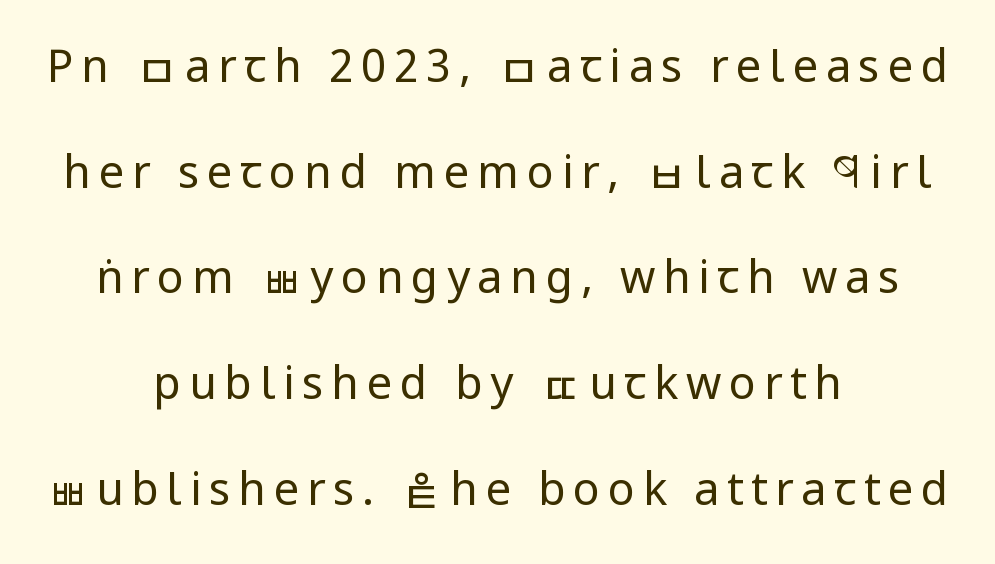
The image shows 45 px regular-weight, condensed sans-serif type, upright; set centered, loose line spacing (2.35x), not underlined; low stroke contrast and a large x-height.
